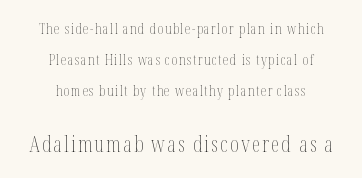
The image shows 21 px text type, upright; set centered, loose line spacing (2.21x), not underlined; the second (bottom) block is 1.5x larger.
